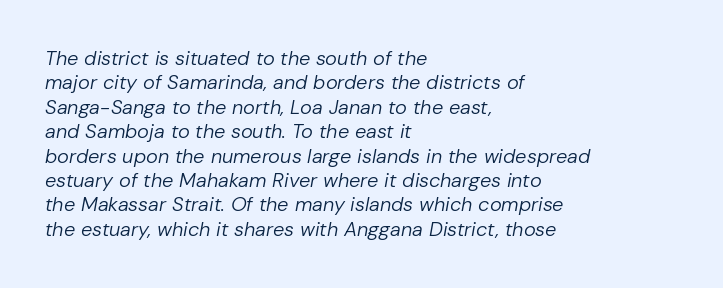
The image shows 20 px text type, italic (leaning right); set left-aligned, line spacing 1.22x, normal letter spacing, not underlined.
